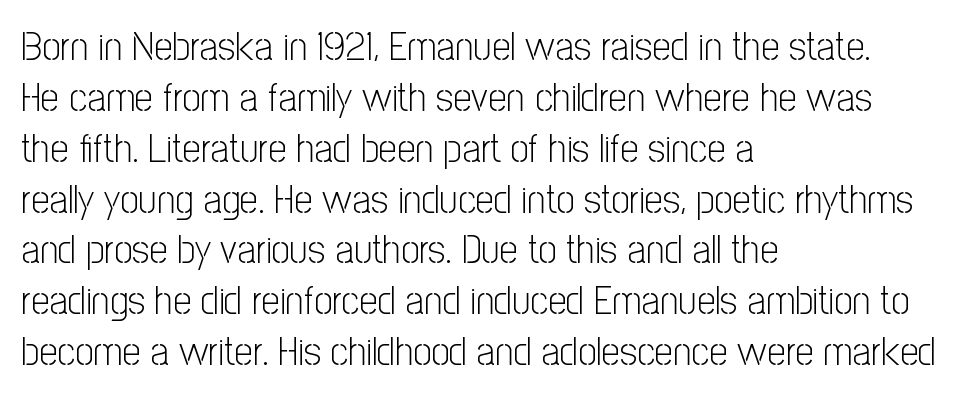
{"serif": "no", "italic": "no", "bold": "no", "weight": "light", "width": "condensed", "stroke_contrast": "low", "x_height": "medium", "monospaced": "no", "underline": "no", "align": "left", "line_spacing_ratio": 1.24, "letter_spacing": "normal", "letter_spacing_em": 0.0, "glyph_px": 41}
